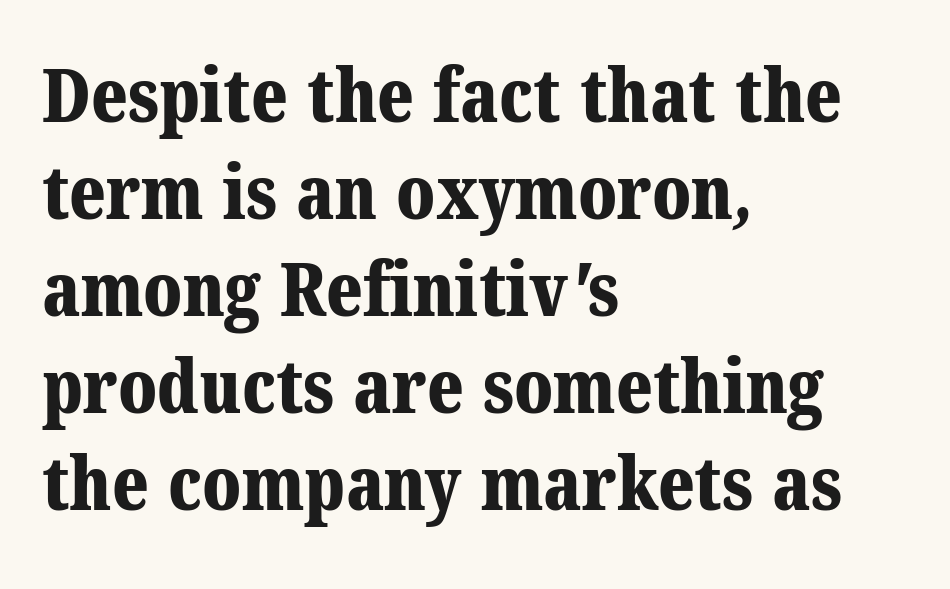
{"serif": "yes", "bold": "yes", "weight": "bold", "width": "normal", "stroke_contrast": "medium", "x_height": "medium", "monospaced": "no", "underline": "no", "align": "left", "line_spacing": "normal", "line_spacing_ratio": 1.31, "letter_spacing": "normal", "letter_spacing_em": 0.0, "glyph_px": 74}
